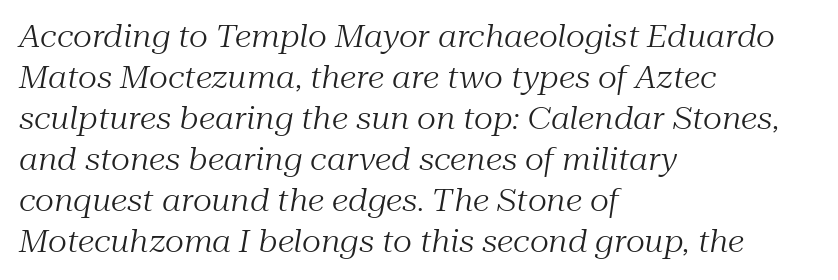
The image shows 30 px regular-weight serif type, italic (leaning right); set left-aligned, normal line spacing (1.37x), normal letter spacing, not underlined; medium stroke contrast and a medium x-height.
